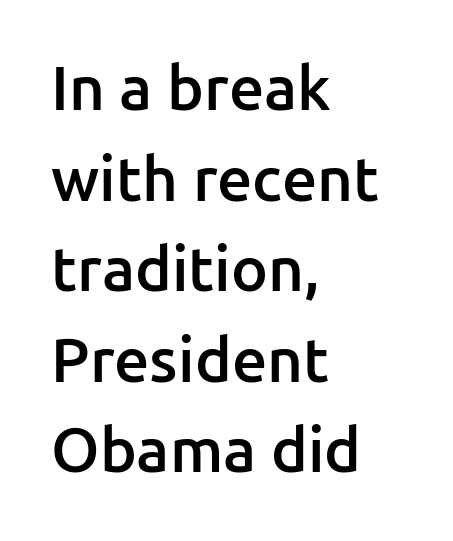
The image shows 62 px semibold sans-serif type, upright; set left-aligned, normal line spacing (1.46x), normal letter spacing, not underlined; low stroke contrast and a medium x-height.
